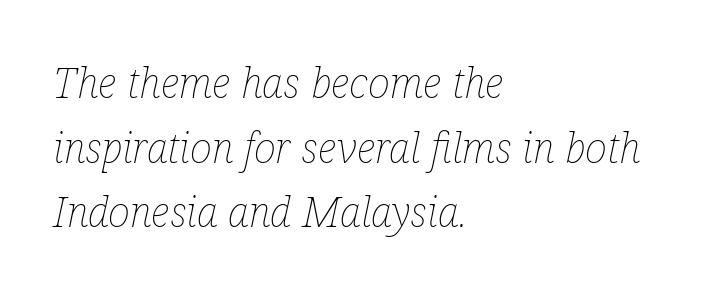
{"italic": "yes", "lean": "right", "slant_degrees": 12, "bold": "no", "weight": "thin", "width": "condensed", "stroke_contrast": "low", "x_height": "medium", "monospaced": "no", "underline": "no", "align": "left", "line_spacing": "normal", "line_spacing_ratio": 1.54, "letter_spacing": "normal", "letter_spacing_em": 0.0, "glyph_px": 42}
